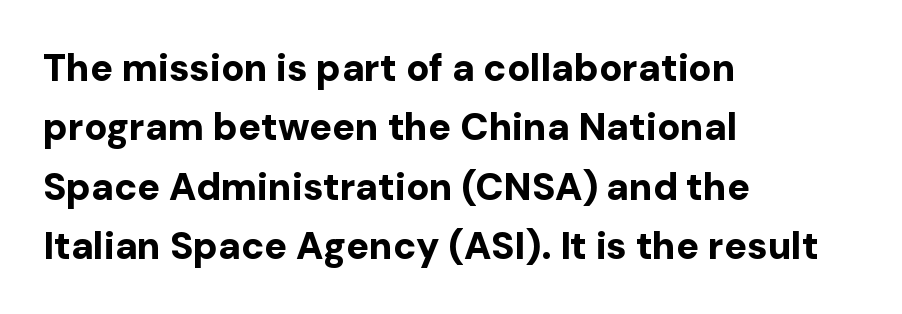
Descender tails drop into unmarked territory. Typesetter's note: full bold, strokes at maximum text heaviness. Each line starts at the same left margin while the right side varies. Compared with typical body copy, the letter spacing here is the same. Line spacing here is normal. Is this a sans? Yes — the strokes have no serifs.
